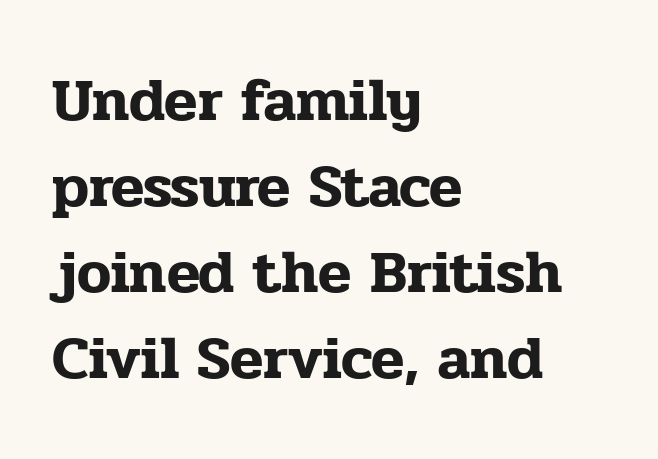
The image shows 61 px serif type, upright; set left-aligned, normal line spacing (1.41x), normal letter spacing, not underlined; low stroke contrast and a medium x-height.
